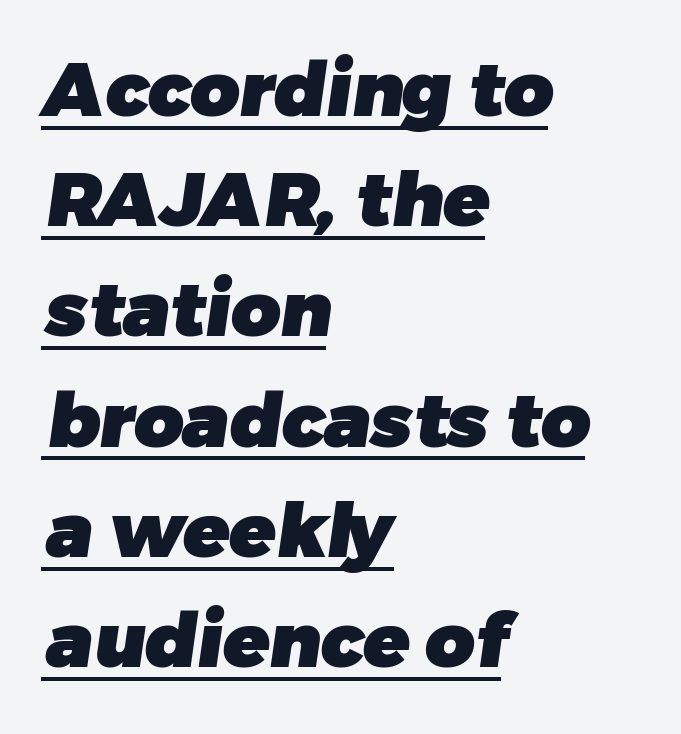
Q: Is the text bold? A: Yes.
Q: Is the typeface a serif or a sans-serif typeface? A: Sans-serif.
Q: Is the text underlined? A: Yes.
Q: How is the paragraph aligned? A: Left-aligned.
Q: Is the spacing between letters normal or unusually wide? A: Normal.
Q: Is the spacing between lines tight, normal or loose? A: Normal.
Q: Width (condensed, normal, or wide)? A: Normal.
Q: Stroke contrast? A: Low.
Q: x-height? A: Medium.
Q: Monospaced? A: No.
